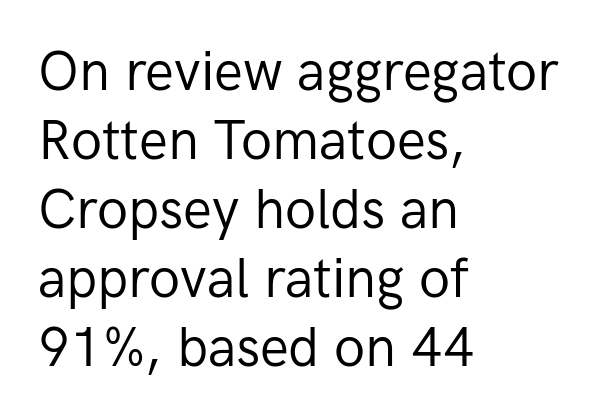
{"serif": "no", "italic": "no", "bold": "no", "weight": "regular", "width": "normal", "stroke_contrast": "low", "x_height": "medium", "monospaced": "no", "underline": "no", "align": "left", "line_spacing": "normal", "line_spacing_ratio": 1.28, "letter_spacing": "normal", "letter_spacing_em": 0.0, "glyph_px": 54}
